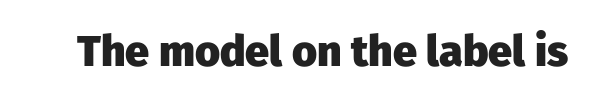
The image shows 43 px heavy sans-serif type, upright; set normal letter spacing, not underlined; low stroke contrast and a medium x-height.
